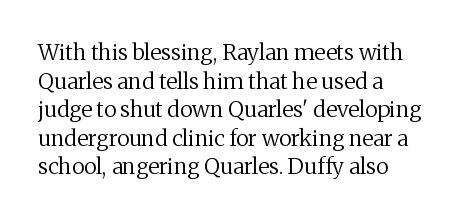
{"italic": "no", "bold": "no", "underline": "no", "align": "left", "line_spacing": "normal", "line_spacing_ratio": 1.3, "letter_spacing": "normal", "letter_spacing_em": 0.0, "glyph_px": 22}
